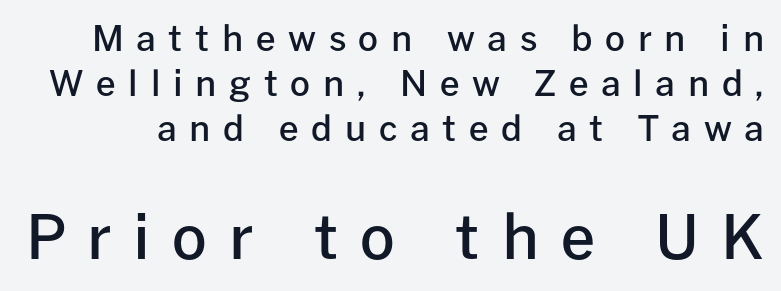
Do the letters lean? They stand straight. This sample uses expanded letter spacing, leaving extra air between glyphs. The passage shown is typed in a proportional face where columns would drift. Letters rest on an invisible, unmarked baseline.
